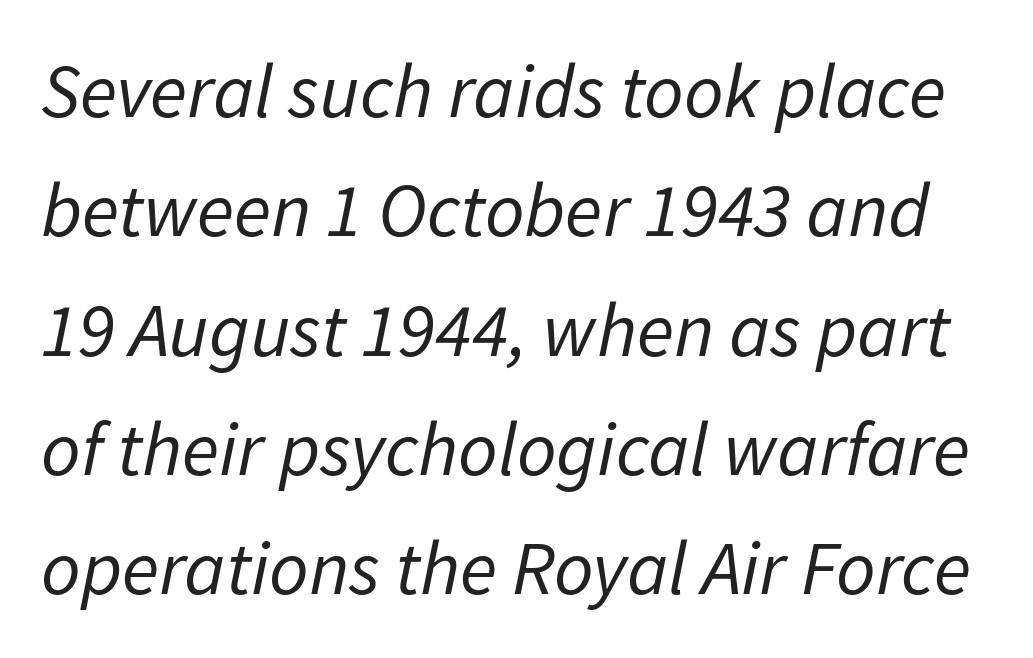
Q: Is the text bold? A: No.
Q: Is the text italic (slanted)? A: Yes, it leans right by about 11 degrees.
Q: Is the text underlined? A: No.
Q: Is the spacing between letters normal or unusually wide? A: Normal.
Q: Is the spacing between lines tight, normal or loose? A: Normal.
Q: Width (condensed, normal, or wide)? A: Normal.
Q: Stroke contrast? A: Low.
Q: x-height? A: Medium.
Q: Monospaced? A: No.
